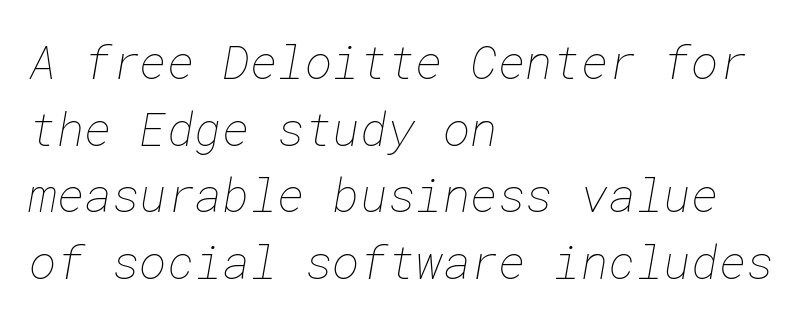
The image shows 47 px thin type; set left-aligned, normal line spacing (1.42x), normal letter spacing, not underlined; low stroke contrast and a medium x-height.
